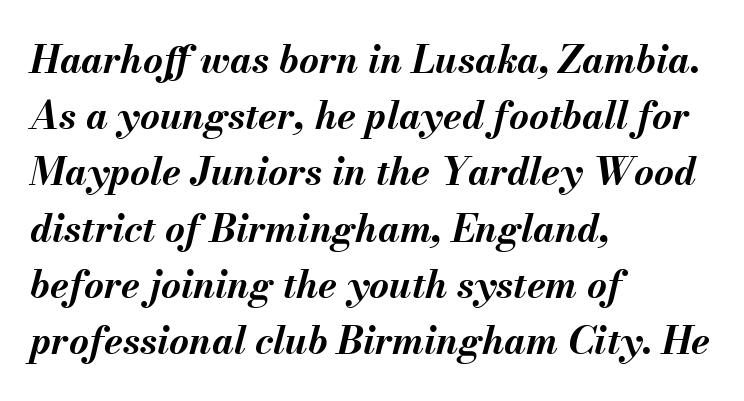
The image shows 38 px bold type, italic (leaning right); set left-aligned, normal line spacing (1.48x), normal letter spacing, not underlined; medium stroke contrast and a small x-height.
